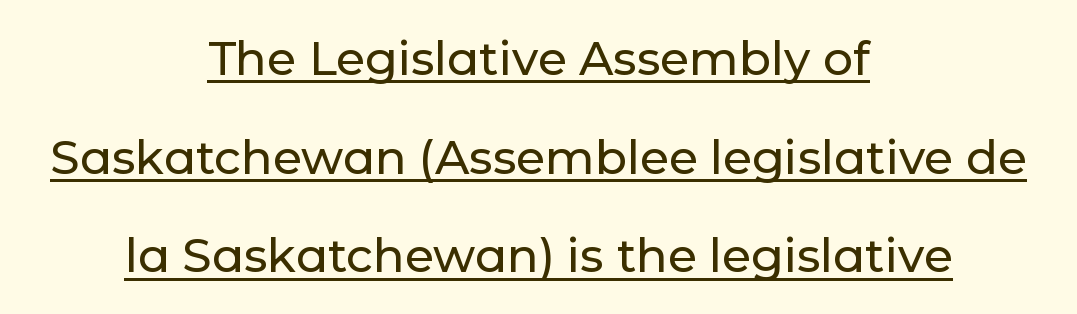
{"serif": "no", "italic": "no", "width": "normal", "stroke_contrast": "low", "x_height": "medium", "monospaced": "no", "underline": "yes", "align": "center", "line_spacing": "loose", "line_spacing_ratio": 2.1, "letter_spacing": "normal", "letter_spacing_em": 0.0, "glyph_px": 47}
